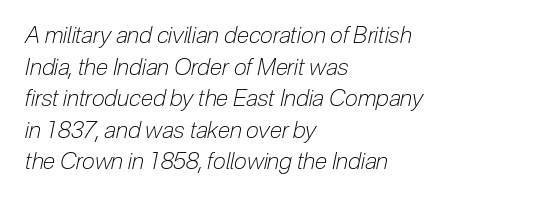
One-word summary of the alignment: left. This is oblique type, the kind used for emphasis or titles. The foot of each line stays bare and open. No extra tracking has been applied to these lines. Stem width sits at or under what a default text font uses. How would I describe the line gaps? Plain and ordinary.
